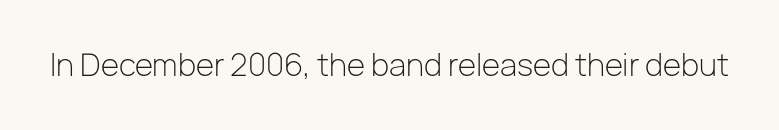
Q: Is the text bold? A: No.
Q: Is the text italic (slanted)? A: No, it is upright.
Q: Is the typeface a serif or a sans-serif typeface? A: Sans-serif.
Q: Is the text underlined? A: No.
Q: Is the spacing between letters normal or unusually wide? A: Normal.
Q: Width (condensed, normal, or wide)? A: Normal.
Q: Stroke contrast? A: Low.
Q: x-height? A: Medium.
Q: Monospaced? A: No.
